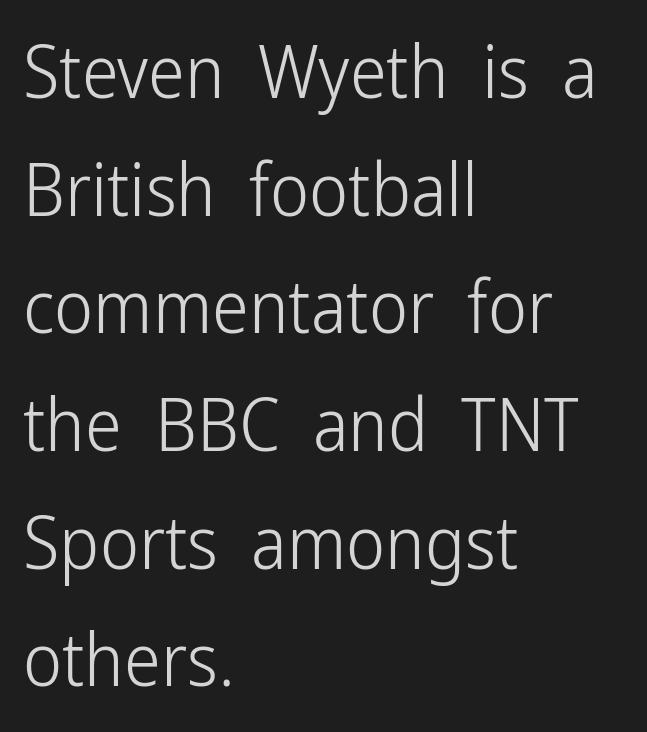
{"serif": "no", "italic": "no", "bold": "no", "weight": "light", "width": "condensed", "stroke_contrast": "low", "x_height": "medium", "monospaced": "no", "underline": "no", "align": "left", "line_spacing": "normal", "line_spacing_ratio": 1.59, "letter_spacing": "normal", "letter_spacing_em": 0.0, "glyph_px": 74}
